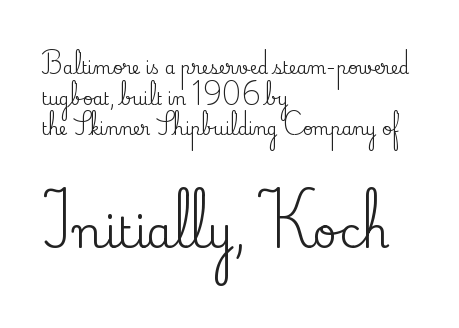
Q: Is the text italic (slanted)? A: No, it is upright.
Q: Is the typeface a serif or a sans-serif typeface? A: Serif.
Q: Is the text underlined? A: No.
Q: How is the paragraph aligned? A: Left-aligned.
Q: Is the spacing between letters normal or unusually wide? A: Normal.
Q: Which block of text is set in a larger size, the first (top) or the second (bottom)? A: The second (bottom) one.
Q: Width (condensed, normal, or wide)? A: Normal.
Q: Stroke contrast? A: Medium.
Q: x-height? A: Small.
Q: Monospaced? A: No.
